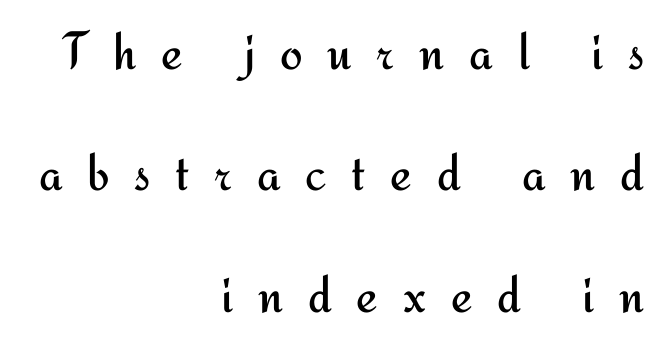
Q: Is the text bold? A: No.
Q: Is the text italic (slanted)? A: No, it is upright.
Q: Is the typeface a serif or a sans-serif typeface? A: Sans-serif.
Q: Is the text underlined? A: No.
Q: How is the paragraph aligned? A: Right-aligned.
Q: Is the spacing between letters normal or unusually wide? A: Unusually wide.
Q: Is the spacing between lines tight, normal or loose? A: Loose.
Q: Width (condensed, normal, or wide)? A: Normal.
Q: Stroke contrast? A: Medium.
Q: x-height? A: Small.
Q: Monospaced? A: No.
